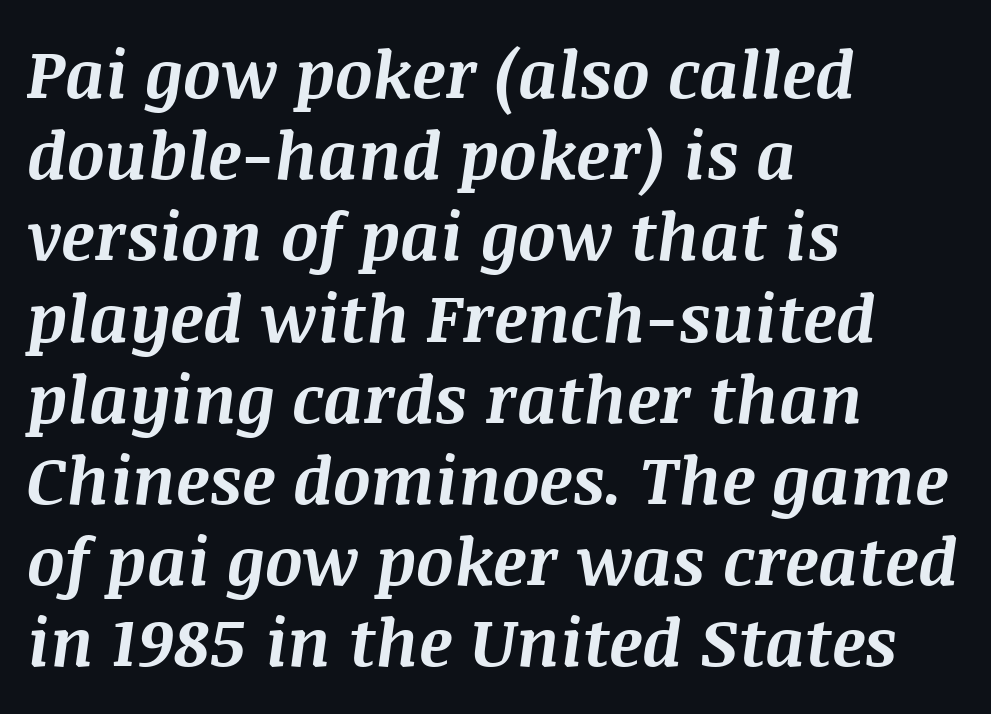
Q: Is the text bold? A: Yes.
Q: Is the text italic (slanted)? A: Yes, it leans right by about 8 degrees.
Q: Is the text underlined? A: No.
Q: How is the paragraph aligned? A: Left-aligned.
Q: Is the spacing between letters normal or unusually wide? A: Normal.
Q: Width (condensed, normal, or wide)? A: Normal.
Q: Stroke contrast? A: Medium.
Q: x-height? A: Large.
Q: Monospaced? A: No.
